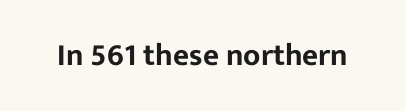
Q: Is the text italic (slanted)? A: No, it is upright.
Q: Is the typeface a serif or a sans-serif typeface? A: Sans-serif.
Q: Is the text underlined? A: No.
Q: Is the spacing between letters normal or unusually wide? A: Normal.
Q: Width (condensed, normal, or wide)? A: Normal.
Q: Stroke contrast? A: Low.
Q: x-height? A: Medium.
Q: Monospaced? A: No.
